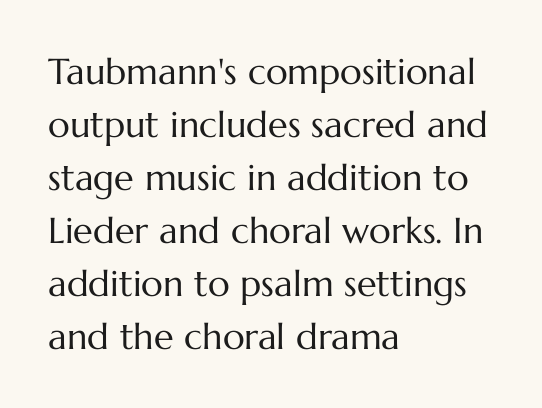
{"italic": "no", "bold": "no", "weight": "regular", "width": "normal", "stroke_contrast": "medium", "x_height": "medium", "monospaced": "no", "underline": "no", "align": "left", "line_spacing": "normal", "line_spacing_ratio": 1.47, "letter_spacing": "normal", "letter_spacing_em": 0.0, "glyph_px": 36}
